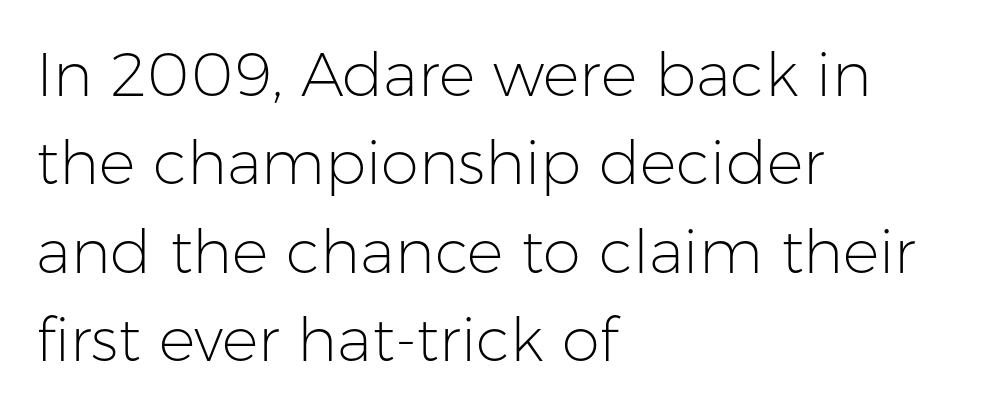
{"serif": "no", "italic": "no", "bold": "no", "weight": "light", "width": "normal", "stroke_contrast": "low", "x_height": "medium", "monospaced": "no", "underline": "no", "align": "left", "line_spacing": "normal", "line_spacing_ratio": 1.45, "letter_spacing": "normal", "letter_spacing_em": 0.0, "glyph_px": 61}
